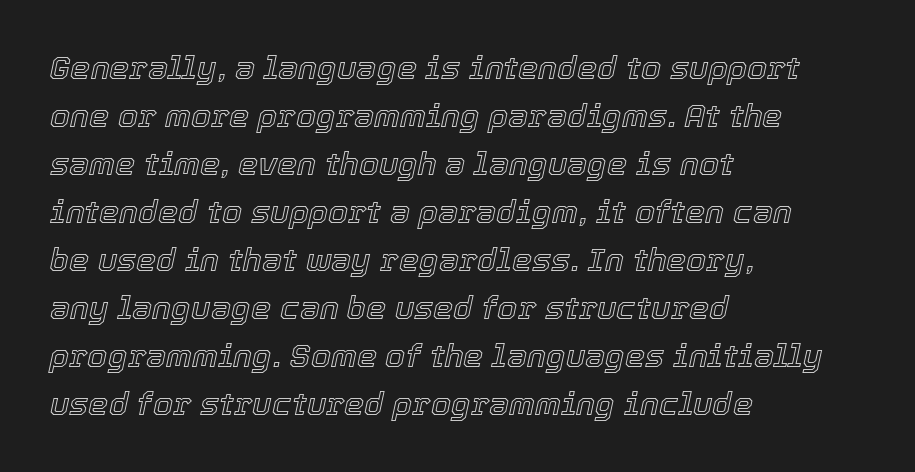
Q: Is the text italic (slanted)? A: Yes, it leans right by about 12 degrees.
Q: Is the text underlined? A: No.
Q: How is the paragraph aligned? A: Left-aligned.
Q: Is the spacing between letters normal or unusually wide? A: Normal.
Q: Is the spacing between lines tight, normal or loose? A: Normal.
Q: Width (condensed, normal, or wide)? A: Normal.
Q: x-height? A: Medium.
Q: Monospaced? A: No.
